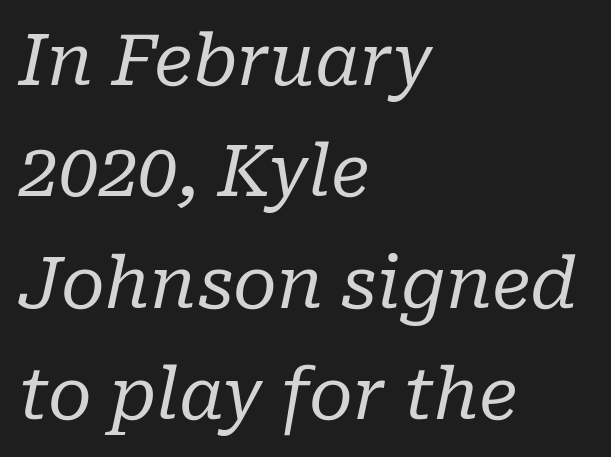
{"serif": "yes", "italic": "yes", "lean": "right", "slant_degrees": 10, "bold": "no", "weight": "regular", "width": "normal", "stroke_contrast": "low", "x_height": "medium", "monospaced": "no", "underline": "no", "align": "left", "line_spacing": "normal", "line_spacing_ratio": 1.57, "letter_spacing": "normal", "letter_spacing_em": 0.0, "glyph_px": 71}
